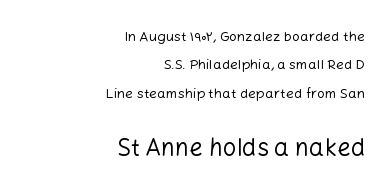
{"italic": "no", "bold": "no", "underline": "no", "align": "right", "line_spacing": "loose", "line_spacing_ratio": 2.03, "letter_spacing": "normal", "letter_spacing_em": 0.0, "larger_block": "second", "size_ratio": 1.71, "glyph_px": 24}
